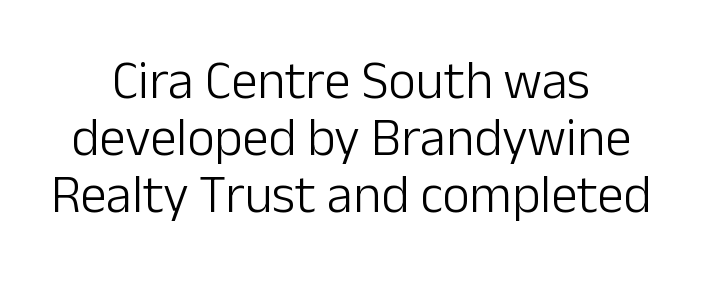
Q: Is the text bold? A: No.
Q: Is the text italic (slanted)? A: No, it is upright.
Q: Is the typeface a serif or a sans-serif typeface? A: Sans-serif.
Q: Is the text underlined? A: No.
Q: How is the paragraph aligned? A: Centered.
Q: Is the spacing between letters normal or unusually wide? A: Normal.
Q: Is the spacing between lines tight, normal or loose? A: Tight.
Q: Width (condensed, normal, or wide)? A: Normal.
Q: Stroke contrast? A: Low.
Q: x-height? A: Medium.
Q: Monospaced? A: No.
